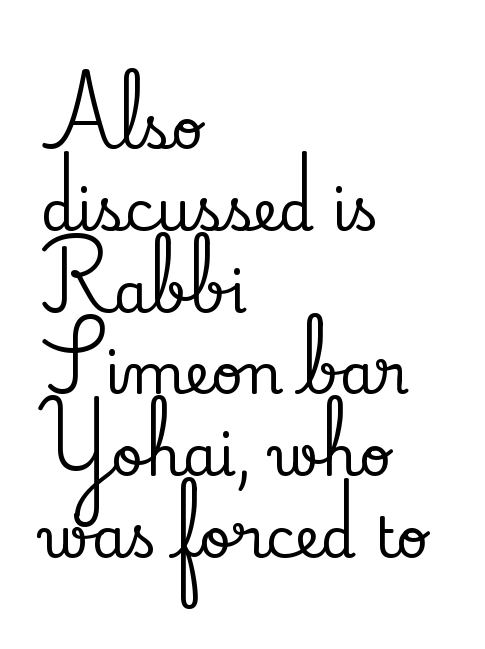
Q: Is the text italic (slanted)? A: No, it is upright.
Q: Is the typeface a serif or a sans-serif typeface? A: Serif.
Q: Is the text underlined? A: No.
Q: How is the paragraph aligned? A: Left-aligned.
Q: Is the spacing between letters normal or unusually wide? A: Normal.
Q: Is the spacing between lines tight, normal or loose? A: Normal.
Q: Width (condensed, normal, or wide)? A: Normal.
Q: Stroke contrast? A: Low.
Q: x-height? A: Small.
Q: Monospaced? A: No.
